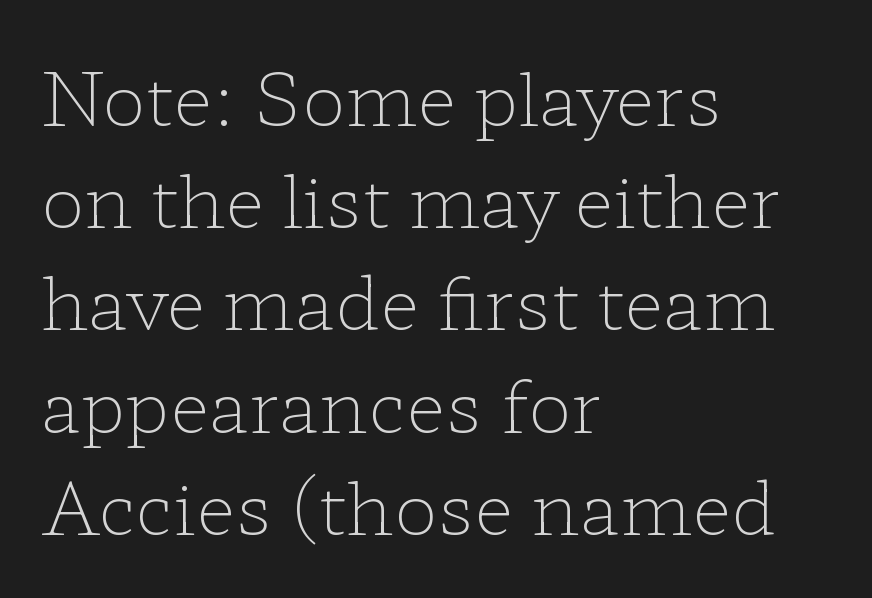
Q: Is the text bold? A: No.
Q: Is the text italic (slanted)? A: No, it is upright.
Q: Is the typeface a serif or a sans-serif typeface? A: Serif.
Q: Is the text underlined? A: No.
Q: How is the paragraph aligned? A: Left-aligned.
Q: Is the spacing between letters normal or unusually wide? A: Normal.
Q: Is the spacing between lines tight, normal or loose? A: Normal.
Q: Width (condensed, normal, or wide)? A: Wide.
Q: Stroke contrast? A: Low.
Q: x-height? A: Medium.
Q: Monospaced? A: No.
